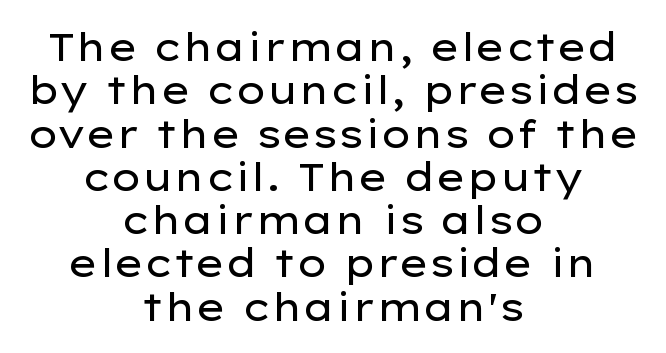
{"serif": "no", "italic": "no", "bold": "no", "weight": "regular", "width": "wide", "stroke_contrast": "low", "x_height": "medium", "monospaced": "no", "underline": "no", "align": "center", "line_spacing": "tight", "line_spacing_ratio": 1.11, "letter_spacing": "normal", "letter_spacing_em": 0.0, "glyph_px": 39}
